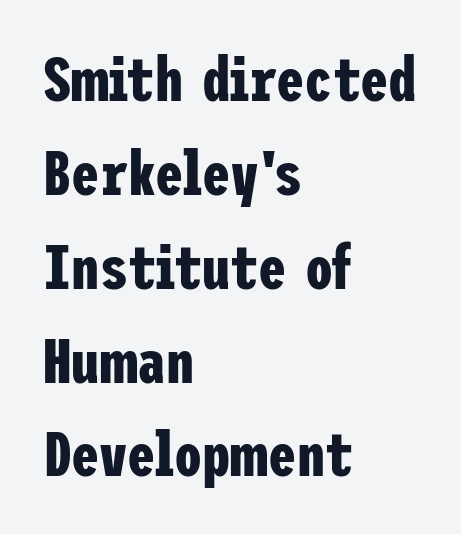
Q: Is the text bold? A: Yes.
Q: Is the text italic (slanted)? A: No, it is upright.
Q: Is the typeface a serif or a sans-serif typeface? A: Sans-serif.
Q: Is the text underlined? A: No.
Q: How is the paragraph aligned? A: Left-aligned.
Q: Is the spacing between letters normal or unusually wide? A: Normal.
Q: Is the spacing between lines tight, normal or loose? A: Normal.
Q: Width (condensed, normal, or wide)? A: Condensed.
Q: Stroke contrast? A: Low.
Q: x-height? A: Medium.
